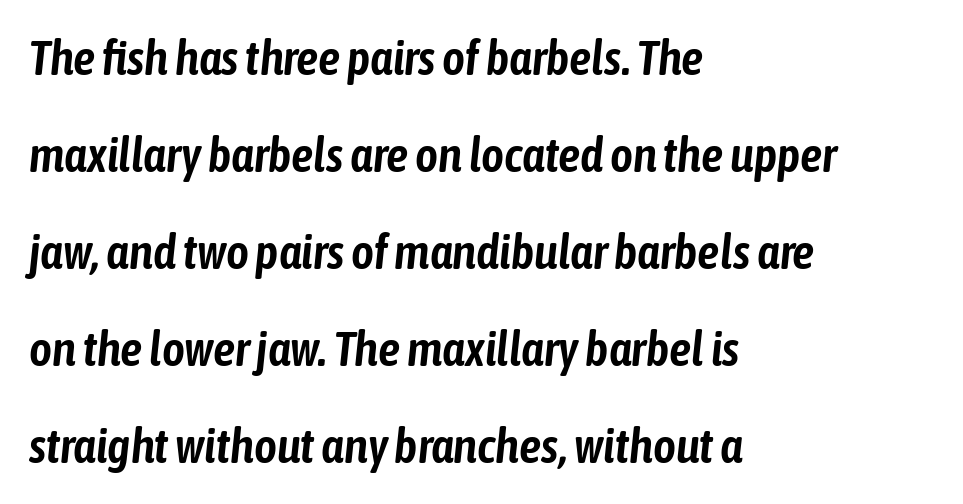
Q: Is the text italic (slanted)? A: Yes, it leans right by about 6 degrees.
Q: Is the text underlined? A: No.
Q: How is the paragraph aligned? A: Left-aligned.
Q: Is the spacing between letters normal or unusually wide? A: Normal.
Q: Is the spacing between lines tight, normal or loose? A: Loose.
Q: Width (condensed, normal, or wide)? A: Condensed.
Q: Stroke contrast? A: Low.
Q: x-height? A: Medium.
Q: Monospaced? A: No.
